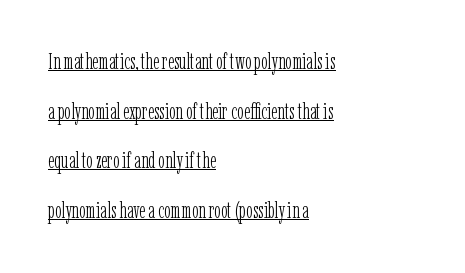
Q: Is the text bold? A: No.
Q: Is the text italic (slanted)? A: No, it is upright.
Q: Is the text underlined? A: Yes.
Q: How is the paragraph aligned? A: Left-aligned.
Q: Is the spacing between letters normal or unusually wide? A: Normal.
Q: Is the spacing between lines tight, normal or loose? A: Loose.
